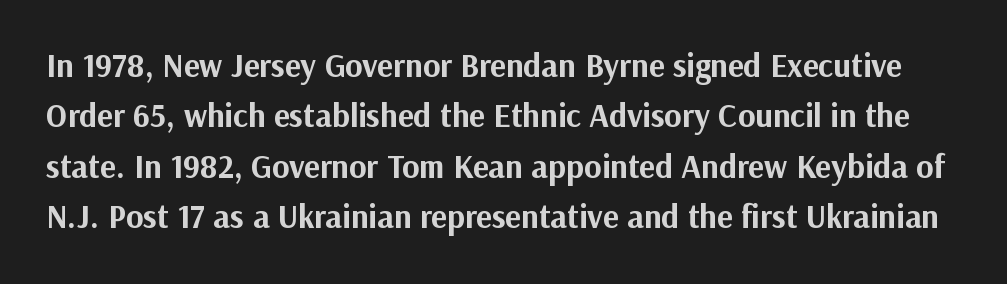
{"serif": "no", "italic": "no", "bold": "yes", "weight": "bold", "width": "normal", "stroke_contrast": "medium", "x_height": "medium", "monospaced": "no", "underline": "no", "line_spacing": "normal", "line_spacing_ratio": 1.53, "letter_spacing": "normal", "letter_spacing_em": 0.0, "glyph_px": 33}
